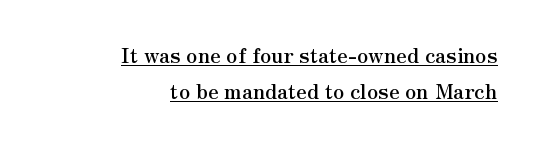
{"italic": "no", "underline": "yes", "align": "right", "line_spacing": "normal", "line_spacing_ratio": 1.7, "letter_spacing": "normal", "letter_spacing_em": 0.0, "glyph_px": 21}
